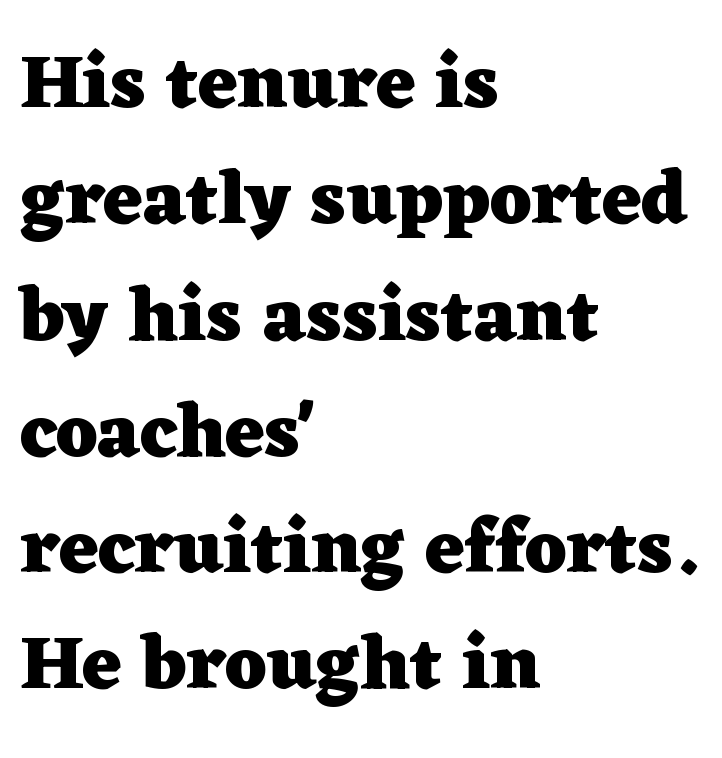
The image shows 76 px heavy, wide serif type, upright; set left-aligned, normal line spacing (1.53x), normal letter spacing, not underlined; low stroke contrast and a medium x-height.
